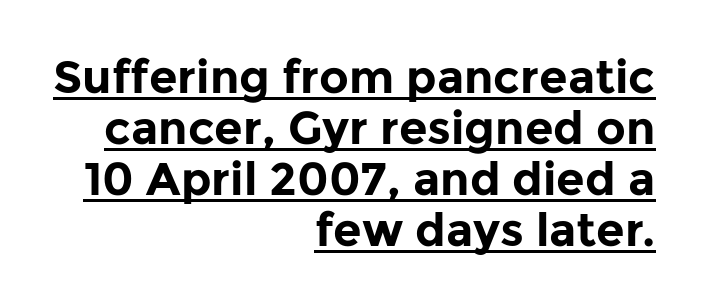
{"serif": "no", "italic": "no", "bold": "yes", "weight": "bold", "width": "normal", "stroke_contrast": "low", "x_height": "medium", "monospaced": "no", "underline": "yes", "align": "right", "line_spacing": "tight", "line_spacing_ratio": 1.11, "letter_spacing": "normal", "letter_spacing_em": 0.0, "glyph_px": 46}
